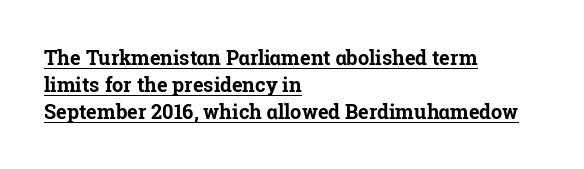
Visually the block forms a straight wall on the left and a jagged coastline on the right. This is the regular roman posture of the typeface. As a designer I'd log this as weight 700, bold. Honestly, the row spacing looks completely unremarkable.
